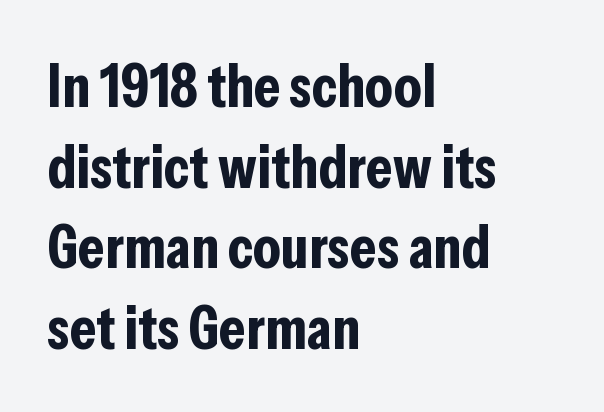
Q: Is the text bold? A: Yes.
Q: Is the text italic (slanted)? A: No, it is upright.
Q: Is the typeface a serif or a sans-serif typeface? A: Sans-serif.
Q: Is the text underlined? A: No.
Q: How is the paragraph aligned? A: Left-aligned.
Q: Is the spacing between letters normal or unusually wide? A: Normal.
Q: Is the spacing between lines tight, normal or loose? A: Normal.
Q: Width (condensed, normal, or wide)? A: Condensed.
Q: Stroke contrast? A: Low.
Q: x-height? A: Medium.
Q: Monospaced? A: No.
